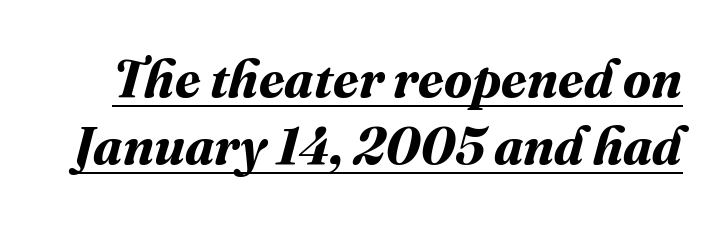
These lines carry a lot of weight — the face is fully bold. The words here are underlined. Spacing verdict: proportional, widths tailored to each character. One glance says typical: line gaps are just what's usual.
